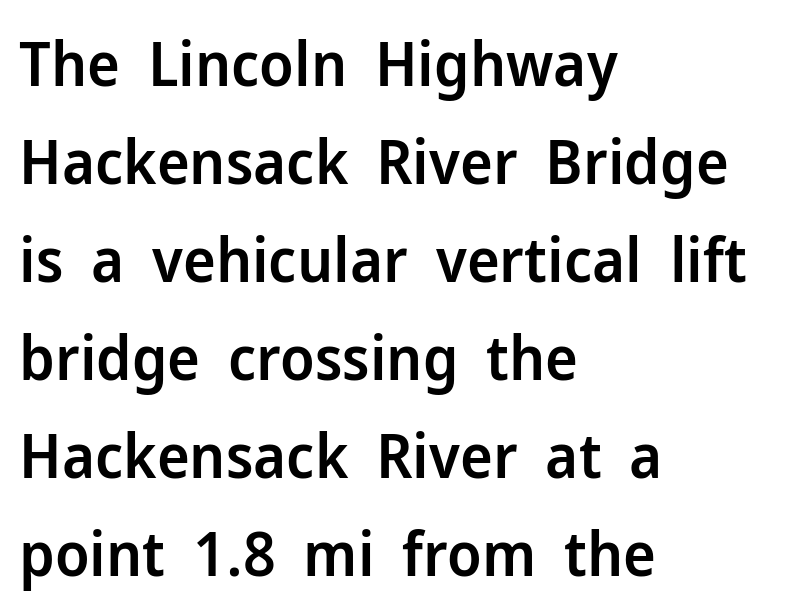
No italicization has been applied; the sample stays upright. Does the copy run flush right? No — it runs flush left. These lines carry some extra weight — a demibold, not a full bold. Each word holds together tightly as a unit, with standard inter-letter gaps. In terms of letterform style, serifs are entirely absent. Check under the words: just untouched page.
